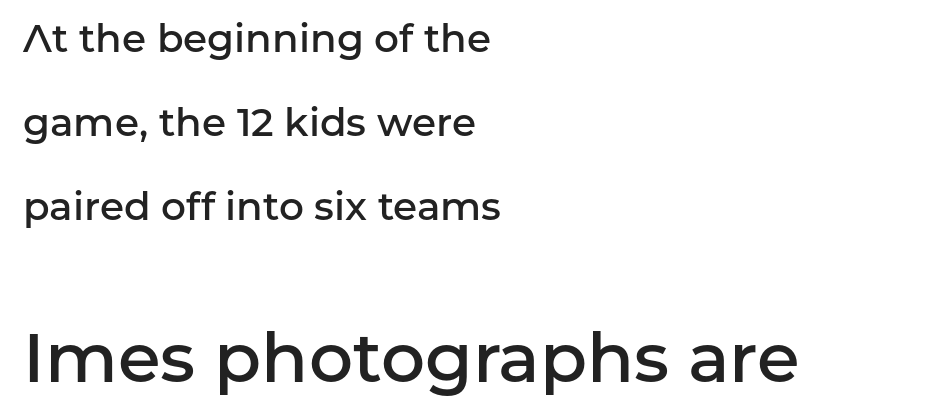
{"serif": "no", "italic": "no", "bold": "semi", "weight": "semibold", "width": "normal", "stroke_contrast": "low", "x_height": "medium", "monospaced": "no", "underline": "no", "align": "left", "line_spacing": "loose", "line_spacing_ratio": 2.15, "letter_spacing": "normal", "letter_spacing_em": 0.0, "larger_block": "second", "size_ratio": 1.77, "glyph_px": 69}
